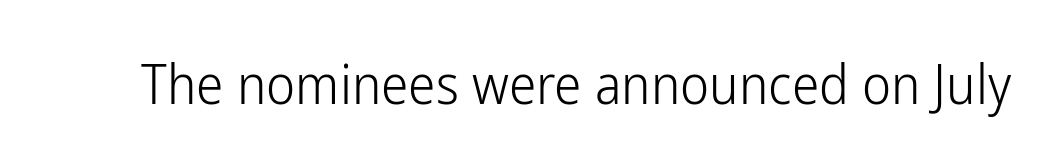
Q: Is the text bold? A: No.
Q: Is the text italic (slanted)? A: No, it is upright.
Q: Is the typeface a serif or a sans-serif typeface? A: Sans-serif.
Q: Is the text underlined? A: No.
Q: Is the spacing between letters normal or unusually wide? A: Normal.
Q: Width (condensed, normal, or wide)? A: Condensed.
Q: Stroke contrast? A: Low.
Q: x-height? A: Medium.
Q: Monospaced? A: No.
